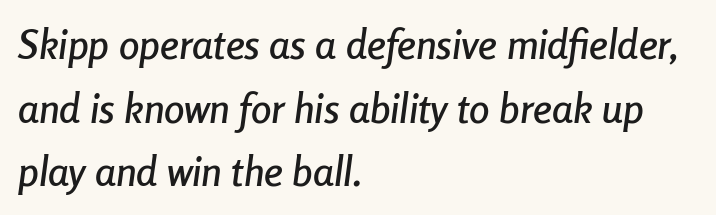
The image shows 41 px condensed type, italic (leaning right); set left-aligned, normal line spacing (1.55x), normal letter spacing, not underlined; low stroke contrast and a medium x-height.
